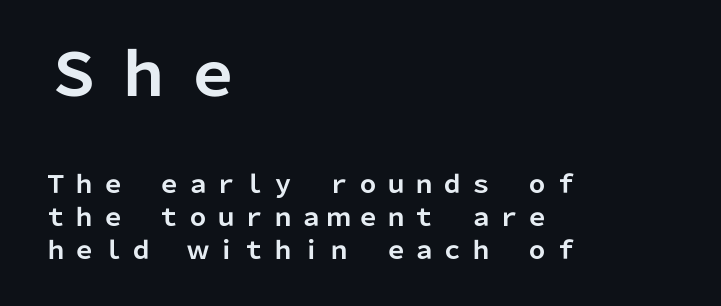
{"serif": "no", "italic": "no", "bold": "yes", "weight": "bold", "width": "normal", "stroke_contrast": "low", "x_height": "medium", "monospaced": "no", "underline": "no", "align": "left", "line_spacing": "normal", "line_spacing_ratio": 1.36, "larger_block": "first", "size_ratio": 2.46, "glyph_px": 59}
